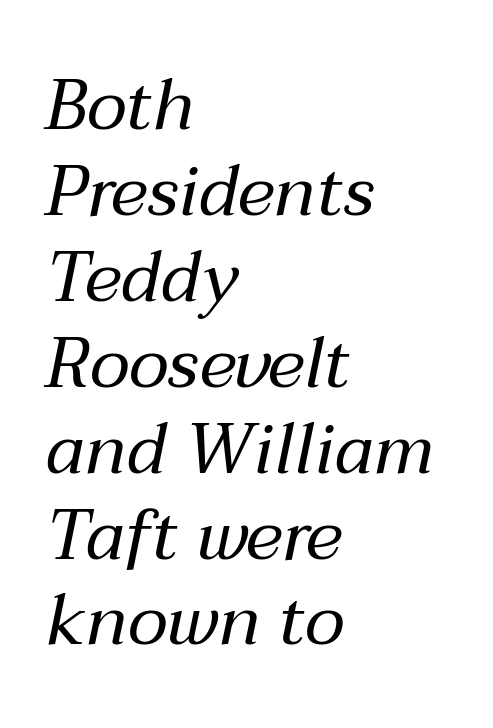
{"italic": "yes", "lean": "right", "slant_degrees": 12, "bold": "no", "weight": "regular", "width": "normal", "stroke_contrast": "medium", "x_height": "medium", "monospaced": "no", "underline": "no", "align": "left", "line_spacing_ratio": 1.21, "letter_spacing": "normal", "letter_spacing_em": 0.0, "glyph_px": 71}
